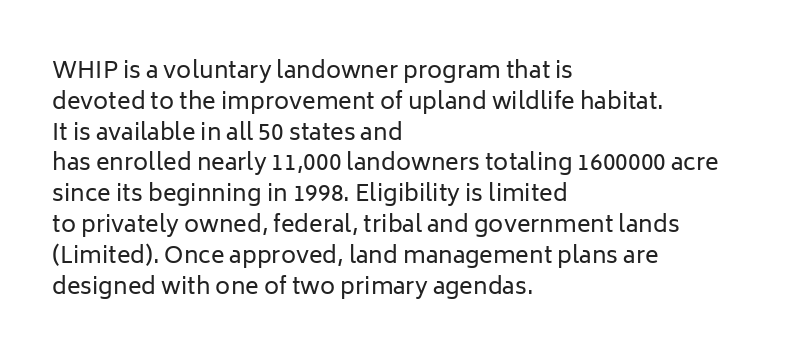
Q: Is the text bold? A: No.
Q: Is the text italic (slanted)? A: No, it is upright.
Q: Is the text underlined? A: No.
Q: How is the paragraph aligned? A: Left-aligned.
Q: Is the spacing between letters normal or unusually wide? A: Normal.
Q: Is the spacing between lines tight, normal or loose? A: Normal.
